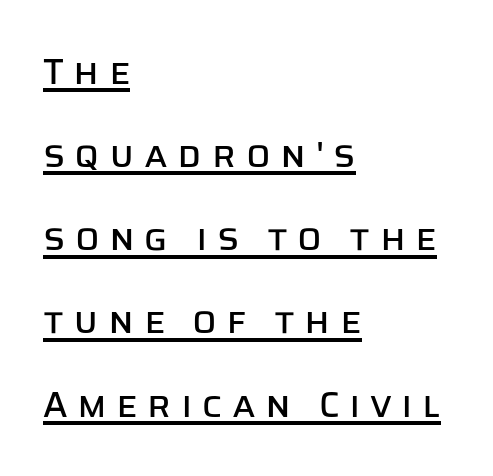
{"serif": "no", "italic": "no", "width": "normal", "stroke_contrast": "low", "x_height": "large", "monospaced": "no", "underline": "yes", "align": "left", "line_spacing": "loose", "line_spacing_ratio": 2.31, "letter_spacing": "wide", "letter_spacing_em": 0.26, "glyph_px": 36}
